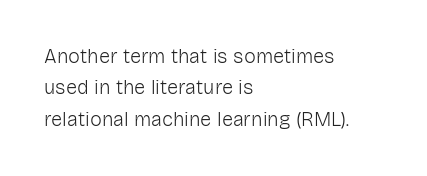
Line spacing here is normal. A typesetter would mark this as roman, not italic. The specimen omits any rule beneath the text block's lines. The rag falls on the right side of this text block. The characters are drawn with everyday or finer stroke widths.
